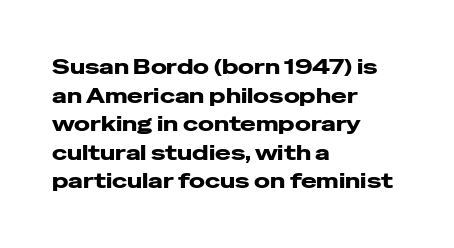
{"italic": "no", "bold": "yes", "underline": "no", "align": "left", "line_spacing": "normal", "line_spacing_ratio": 1.36, "letter_spacing": "normal", "letter_spacing_em": 0.0, "glyph_px": 21}
